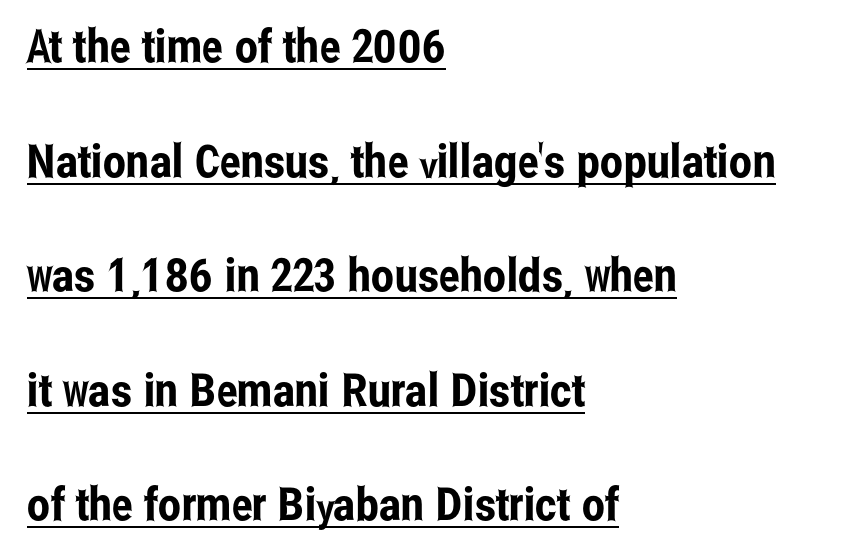
Nothing sits at the stroke ends, so this counts as sans-serif. If you drew a line through each stem, it would be perfectly vertical. Do the characters align in a grid? No, the font is proportional. Does the copy run flush right? No — it runs flush left. Check the space under the baseline: a stroke is drawn there.
